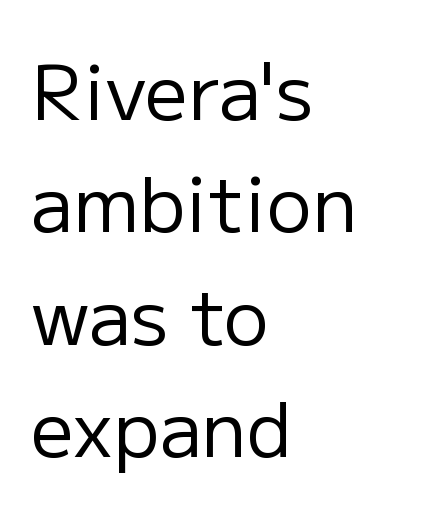
The image shows 76 px regular-weight sans-serif type, upright; set left-aligned, normal line spacing (1.48x), normal letter spacing, not underlined; low stroke contrast and a medium x-height.
